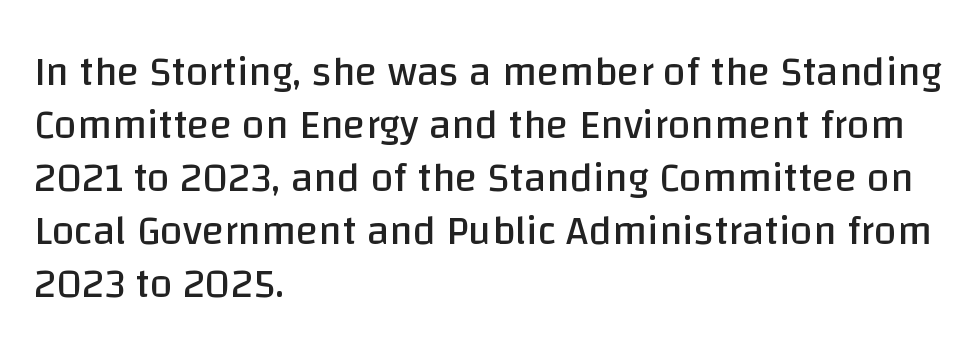
A typesetter would call this proportional, since set widths differ per character. Type style note: lacks serifs. Does the lettering tilt? It doesn't — this is upright. A light-to-regular cut is what we see here. Does extra space separate the letters? No, they use regular spacing. The ragged edge is on the right, which tells us the setting is flush left.
